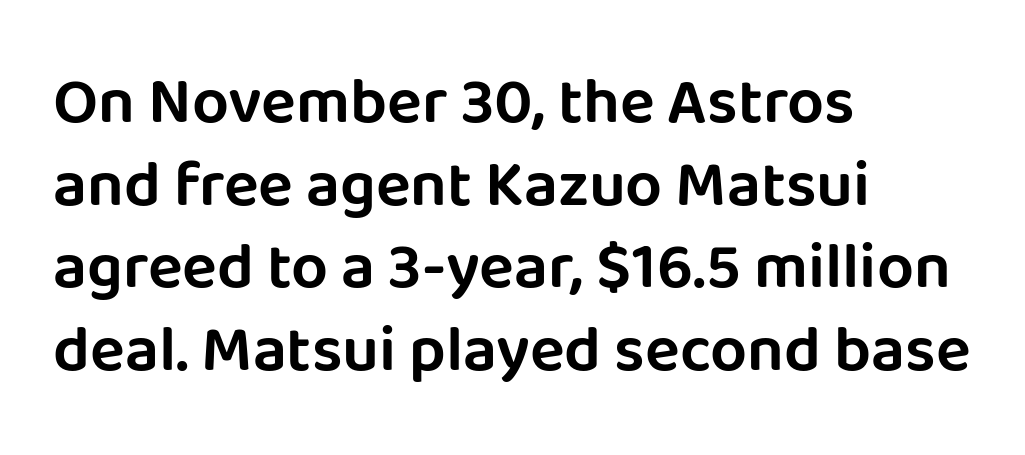
{"serif": "no", "italic": "no", "width": "normal", "stroke_contrast": "low", "x_height": "large", "monospaced": "no", "underline": "no", "align": "left", "line_spacing": "normal", "line_spacing_ratio": 1.27, "letter_spacing": "normal", "letter_spacing_em": 0.0, "glyph_px": 65}
